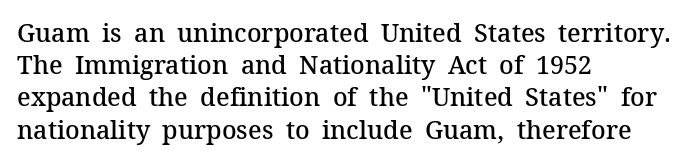
The image shows 25 px text type, upright; set left-aligned, normal line spacing (1.29x), normal letter spacing, not underlined.
